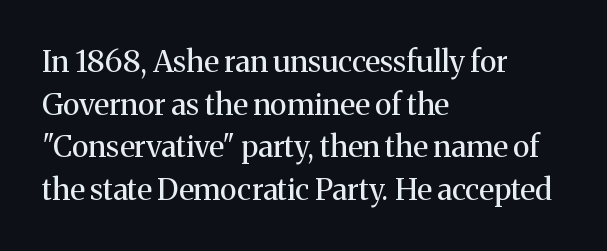
{"serif": "yes", "italic": "no", "bold": "no", "weight": "regular", "width": "normal", "stroke_contrast": "medium", "x_height": "medium", "monospaced": "no", "underline": "no", "align": "left", "line_spacing": "normal", "line_spacing_ratio": 1.42, "letter_spacing": "normal", "letter_spacing_em": 0.0, "glyph_px": 30}
